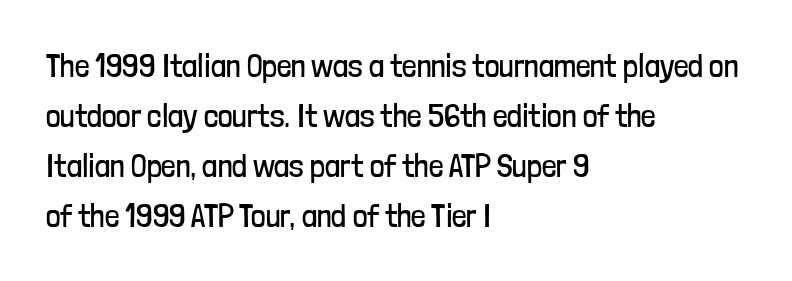
Q: Is the text bold? A: No.
Q: Is the text italic (slanted)? A: No, it is upright.
Q: Is the typeface a serif or a sans-serif typeface? A: Sans-serif.
Q: Is the text underlined? A: No.
Q: How is the paragraph aligned? A: Left-aligned.
Q: Is the spacing between letters normal or unusually wide? A: Normal.
Q: Is the spacing between lines tight, normal or loose? A: Normal.
Q: Width (condensed, normal, or wide)? A: Condensed.
Q: Stroke contrast? A: Low.
Q: x-height? A: Medium.
Q: Monospaced? A: No.
